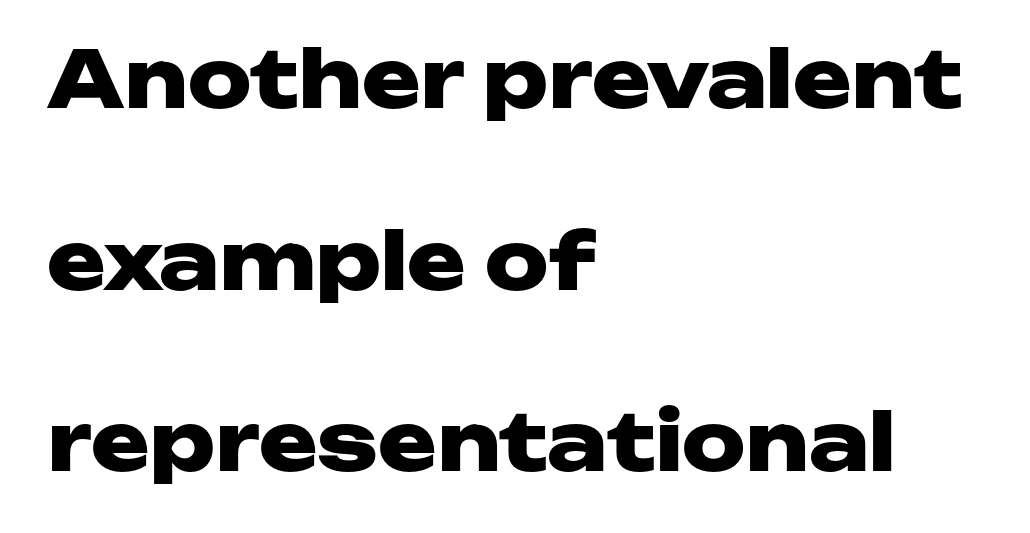
The image shows 79 px heavy, wide sans-serif type, upright; set left-aligned, loose line spacing (2.3x), normal letter spacing, not underlined; low stroke contrast and a medium x-height.
